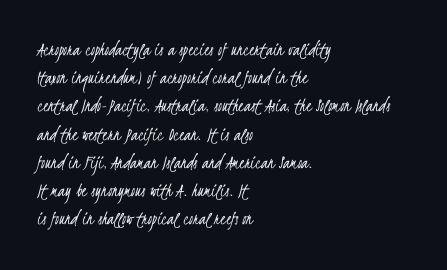
{"bold": "no", "underline": "no", "align": "left", "line_spacing": "normal", "line_spacing_ratio": 1.41, "letter_spacing": "normal", "letter_spacing_em": 0.0, "glyph_px": 20}
